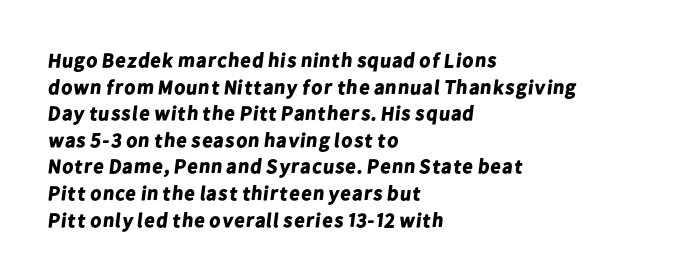
{"bold": "yes", "underline": "no", "align": "left", "line_spacing": "normal", "line_spacing_ratio": 1.33, "letter_spacing": "normal", "letter_spacing_em": 0.0, "glyph_px": 20}
